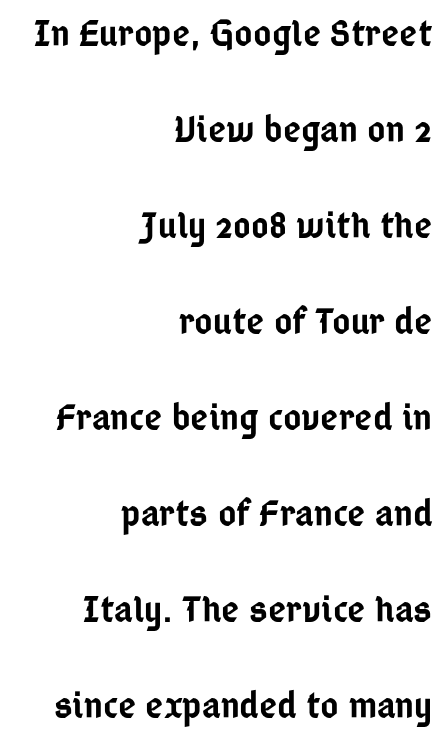
Only glyphs here, with clear space below each row. Every stem runs plumb, perpendicular to the baseline. Each letter keeps its own natural width here, so spacing adapts to shape. Regarding serifs, this sample does without them. Letter spacing: default.
